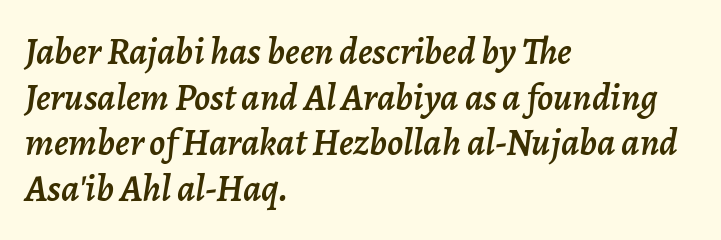
Q: Is the text italic (slanted)? A: Yes, it leans right by about 7 degrees.
Q: Is the text underlined? A: No.
Q: How is the paragraph aligned? A: Left-aligned.
Q: Is the spacing between letters normal or unusually wide? A: Normal.
Q: Width (condensed, normal, or wide)? A: Normal.
Q: Stroke contrast? A: Low.
Q: x-height? A: Medium.
Q: Monospaced? A: No.
